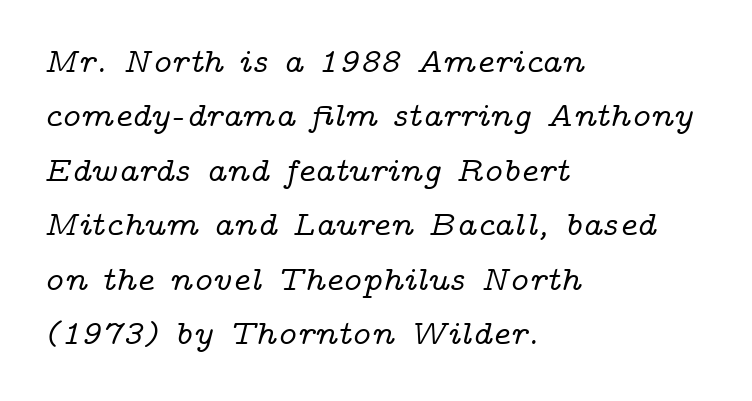
The glyphs look as if they've been sheared to an angle. Does extra space separate the letters? No, they use regular spacing. To sum up the face: it has serifs. Is there much room between lines? A standard amount, neither cramped nor airy.
